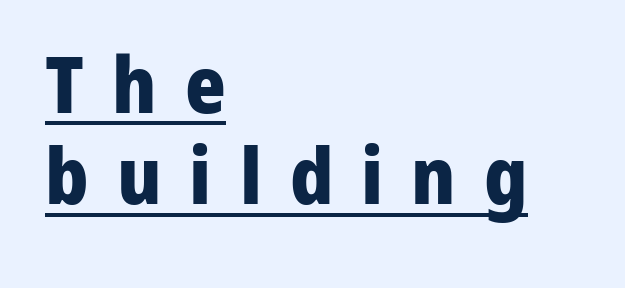
{"serif": "no", "italic": "no", "bold": "yes", "weight": "heavy", "width": "normal", "stroke_contrast": "low", "x_height": "medium", "monospaced": "no", "underline": "yes", "align": "left", "line_spacing_ratio": 1.17, "letter_spacing": "wide", "letter_spacing_em": 0.36, "glyph_px": 78}
